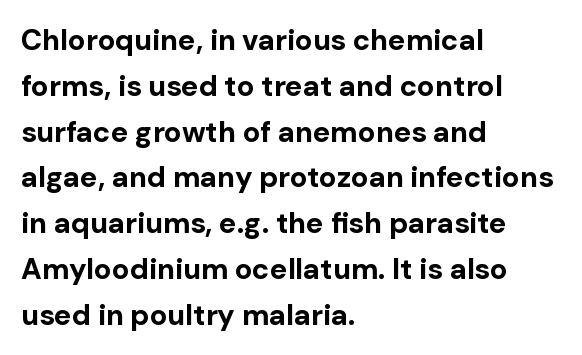
The image shows 29 px bold sans-serif type, upright; set left-aligned, normal line spacing (1.58x), normal letter spacing, not underlined; low stroke contrast and a medium x-height.
